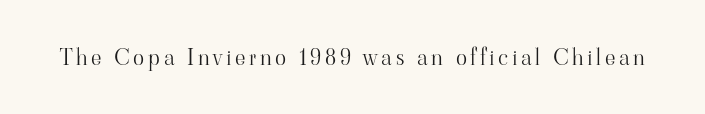
{"italic": "no", "bold": "no", "underline": "no", "glyph_px": 23}
